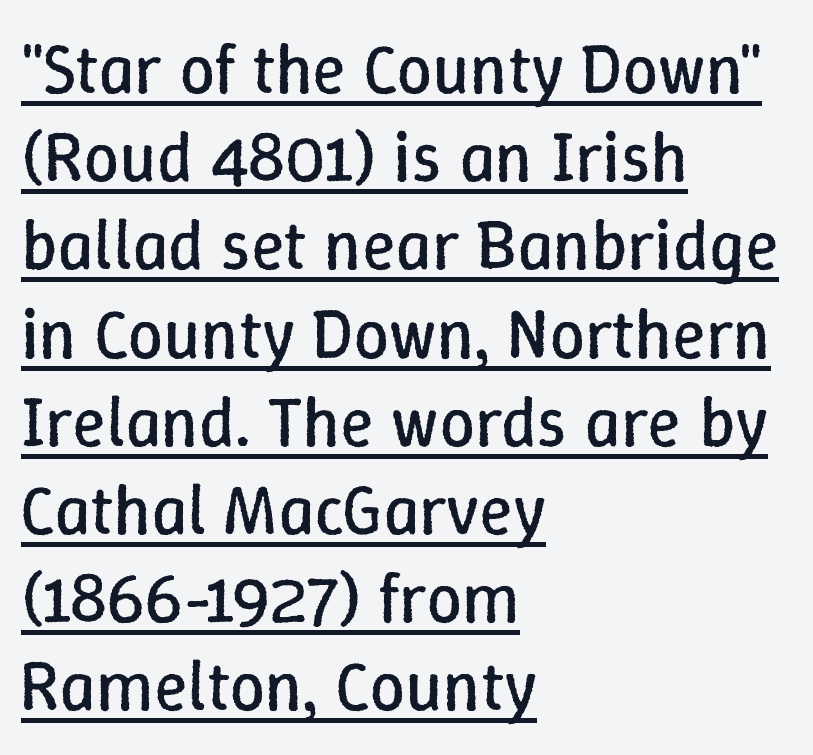
The image shows 70 px regular-weight type, upright; set left-aligned, normal line spacing (1.26x), normal letter spacing, underlined; low stroke contrast and a medium x-height.
